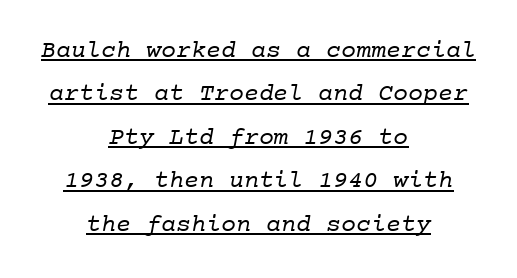
A student would call this center alignment; a typographer would say set centered. Look at the tracking — it's just the regular setting, nothing added. The passage shown is underscored from start to finish. Nothing heavy about these letters — not bold at all.
